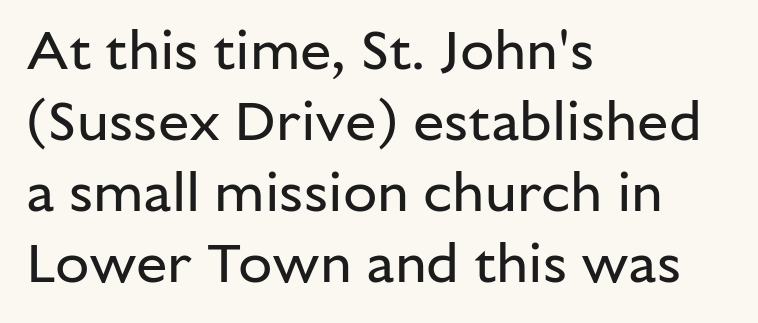
{"serif": "no", "italic": "no", "bold": "no", "weight": "regular", "width": "normal", "stroke_contrast": "low", "x_height": "medium", "monospaced": "no", "underline": "no", "align": "left", "line_spacing": "normal", "line_spacing_ratio": 1.27, "letter_spacing": "normal", "letter_spacing_em": 0.0, "glyph_px": 56}
